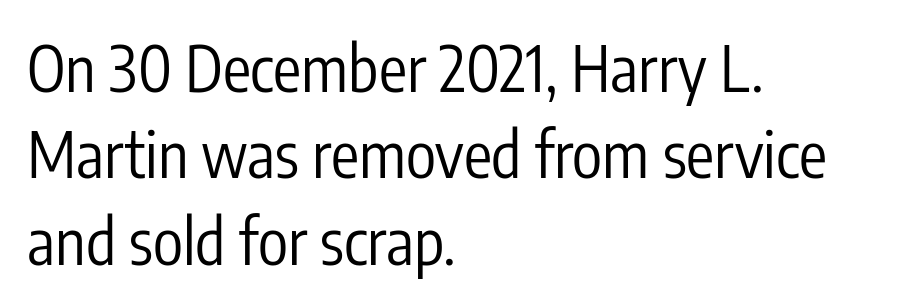
The image shows 63 px regular-weight, condensed sans-serif type, upright; set left-aligned, normal line spacing (1.37x), normal letter spacing, not underlined; low stroke contrast and a medium x-height.
